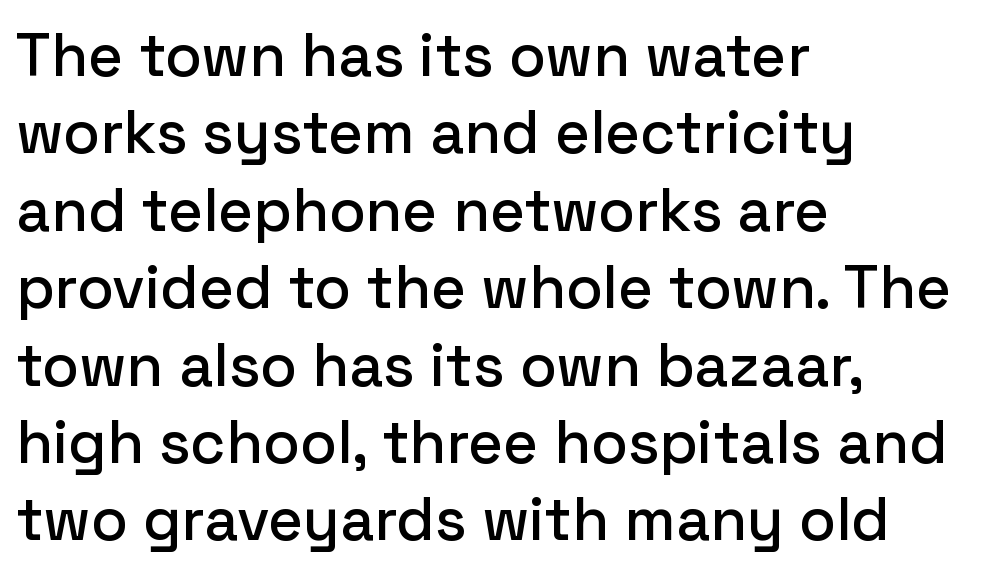
{"serif": "no", "italic": "no", "width": "normal", "stroke_contrast": "low", "x_height": "medium", "monospaced": "no", "underline": "no", "align": "left", "line_spacing": "normal", "line_spacing_ratio": 1.29, "letter_spacing": "normal", "letter_spacing_em": 0.0, "glyph_px": 60}
